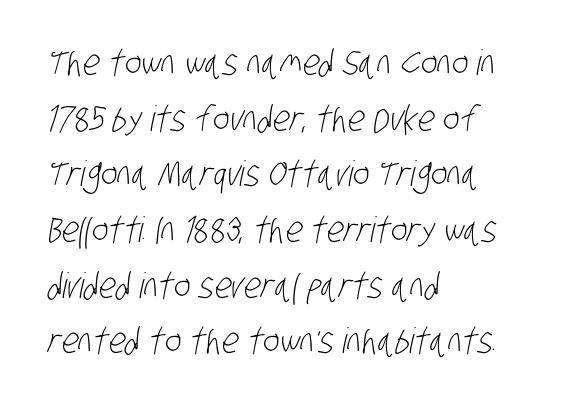
This reads as an unemphasized weight, regular at the heaviest. A classic flush-left, rag-right setting is used for this passage. The space between consecutive lines is moderate. Letter spacing: default.
